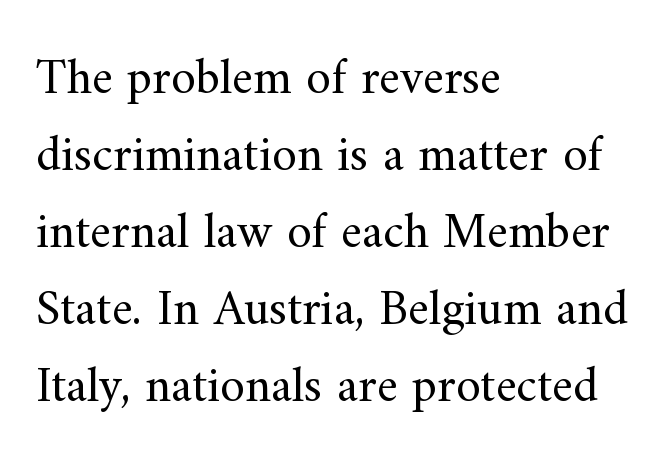
Q: Is the text bold? A: No.
Q: Is the text italic (slanted)? A: No, it is upright.
Q: Is the typeface a serif or a sans-serif typeface? A: Serif.
Q: Is the text underlined? A: No.
Q: How is the paragraph aligned? A: Left-aligned.
Q: Is the spacing between letters normal or unusually wide? A: Normal.
Q: Is the spacing between lines tight, normal or loose? A: Normal.
Q: Width (condensed, normal, or wide)? A: Normal.
Q: Stroke contrast? A: Medium.
Q: x-height? A: Small.
Q: Monospaced? A: No.
